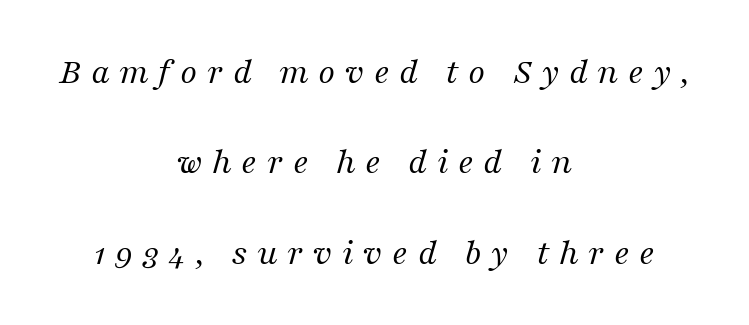
Lines of text with bare space underneath. Character widths vary here, with narrow letters taking less room than wide ones. The rendering positions every line midway between the sides. The letterforms stand isolated, each surrounded by extra space. Yep, that's italic — everything's leaning. The space between consecutive lines is lavish.
